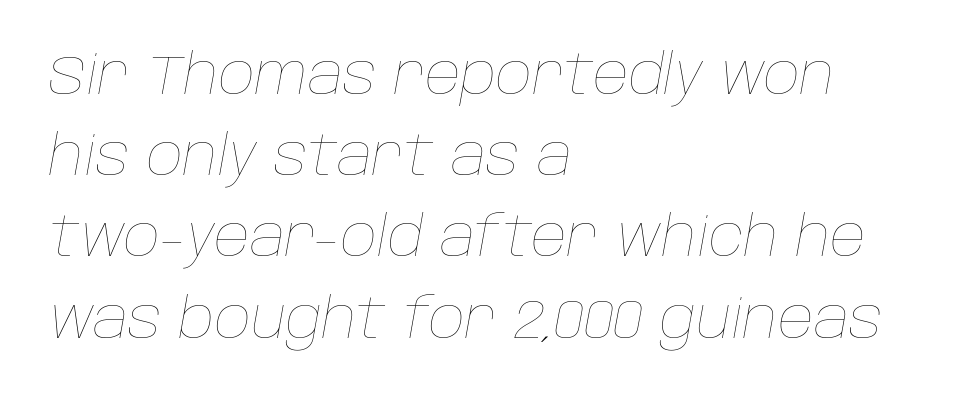
The image shows 56 px thin type, italic (leaning right); set left-aligned, normal line spacing (1.45x), normal letter spacing, not underlined; low stroke contrast and a large x-height.
